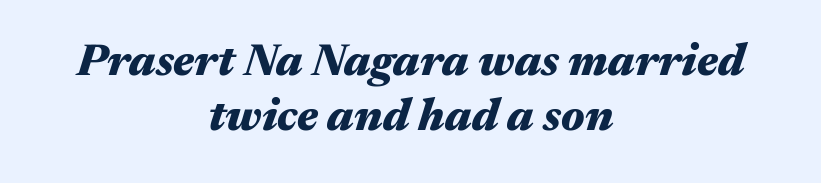
Caption: multi-line text, centered on the measure. There is no visible air inserted between adjacent glyphs. Strokes here are thick enough to call this a true bold. This rendering features lettering with no underline. Slanted lettering throughout. Here the designer chose a conventional face with non-uniform glyph widths.
